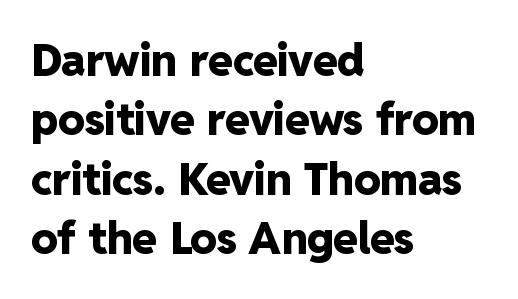
{"serif": "no", "italic": "no", "bold": "yes", "weight": "heavy", "width": "normal", "stroke_contrast": "low", "x_height": "medium", "monospaced": "no", "underline": "no", "align": "left", "line_spacing": "normal", "line_spacing_ratio": 1.35, "letter_spacing": "normal", "letter_spacing_em": 0.0, "glyph_px": 44}
